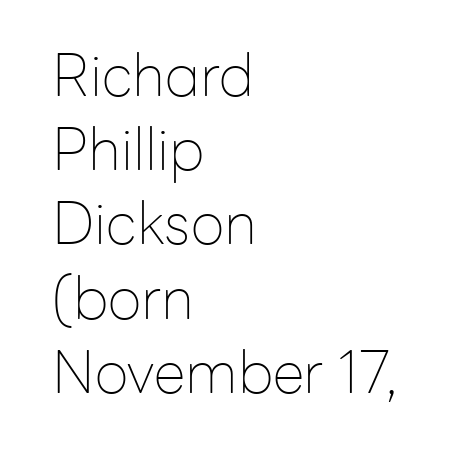
{"serif": "no", "italic": "no", "bold": "no", "weight": "thin", "width": "normal", "stroke_contrast": "low", "x_height": "medium", "monospaced": "no", "underline": "no", "align": "left", "line_spacing": "normal", "line_spacing_ratio": 1.28, "letter_spacing": "normal", "letter_spacing_em": 0.0, "glyph_px": 58}
